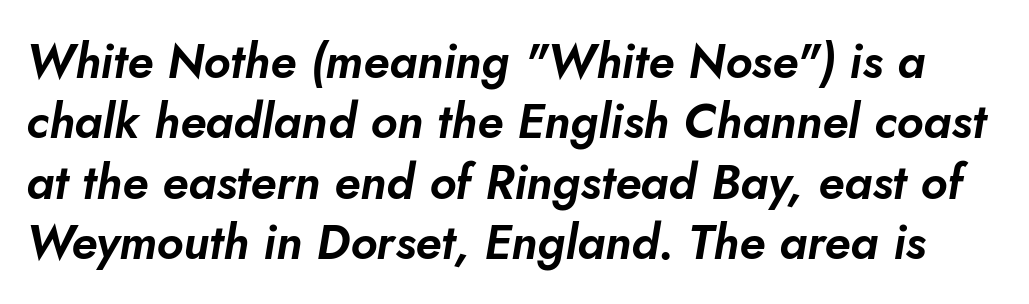
The image shows 48 px text type, italic (leaning right); set normal line spacing (1.26x), normal letter spacing, not underlined; low stroke contrast and a small x-height.
